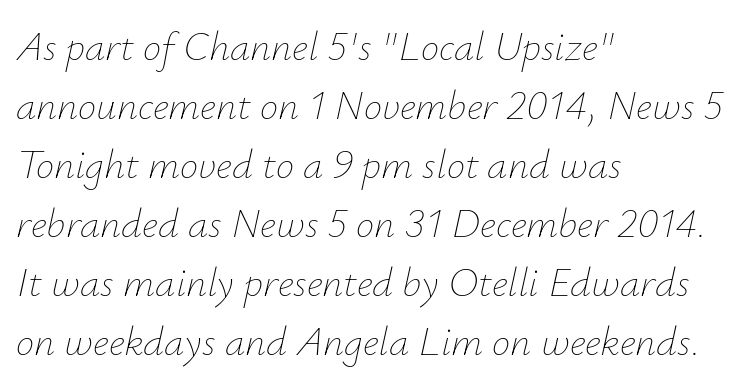
Character widths vary here, with narrow letters taking less room than wide ones. The letterforms sit shoulder to shoulder at normal distance. Nothing heavy about these letters — not bold at all. Visually the block forms a straight wall on the left and a jagged coastline on the right. A normal amount of white space separates one row of letters from the next.
